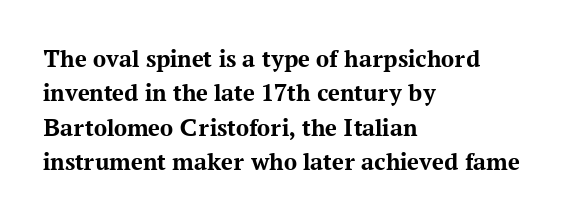
{"italic": "no", "bold": "yes", "underline": "no", "align": "left", "line_spacing": "normal", "line_spacing_ratio": 1.32, "letter_spacing": "normal", "letter_spacing_em": 0.0, "glyph_px": 26}
